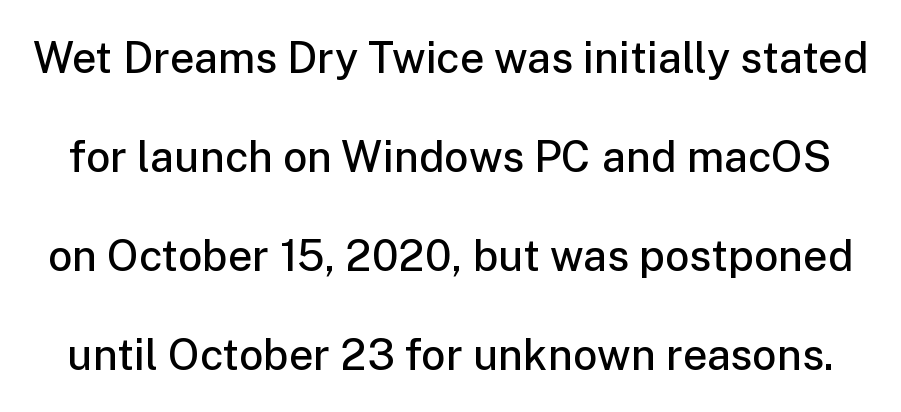
Character widths vary here, with narrow letters taking less room than wide ones. The lettering stays uniformly vertical, giving the passage a roman look. The rendering keeps characters at their native spacing. The font is running at a semibold setting, under full bold. Airy leading. Anything drawn beneath the words? Only blank space.
